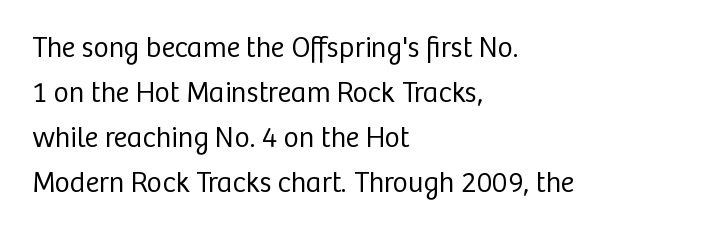
This is roman type, the default non-slanted kind. Character widths vary here, with narrow letters taking less room than wide ones. Is this a heavy cut? Hardly; it is regular or lighter. You could call the tracking neutral — neither tight nor loose. Unmarked baselines from the first word to the last. The vertical gap from one line to the next is medium.
